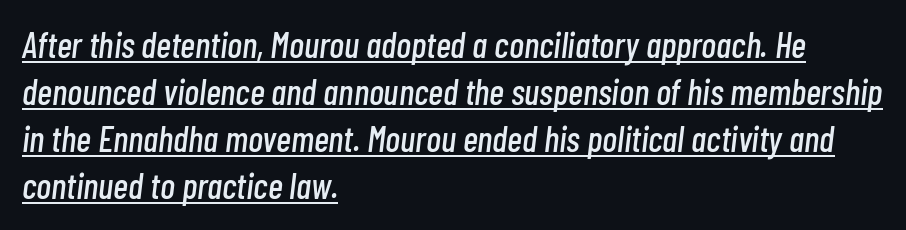
The image shows 36 px condensed type, italic (leaning right); set left-aligned, normal line spacing (1.31x), normal letter spacing, underlined; low stroke contrast and a medium x-height.
